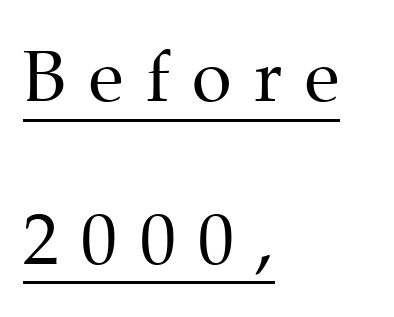
The image shows 72 px regular-weight serif type, upright; set left-aligned, loose line spacing (2.26x), unusually wide letter spacing (+0.31 em), underlined; medium stroke contrast and a medium x-height.
